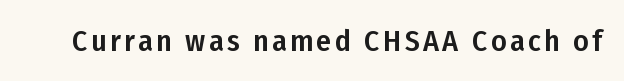
The image shows 30 px condensed sans-serif type, upright; set not underlined; low stroke contrast and a medium x-height.
